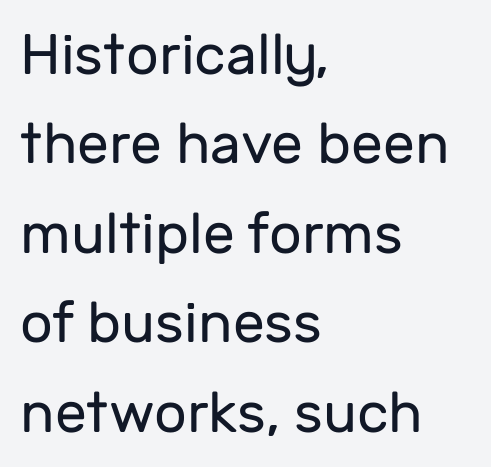
Q: Is the text bold? A: No.
Q: Is the text italic (slanted)? A: No, it is upright.
Q: Is the typeface a serif or a sans-serif typeface? A: Sans-serif.
Q: Is the text underlined? A: No.
Q: How is the paragraph aligned? A: Left-aligned.
Q: Is the spacing between letters normal or unusually wide? A: Normal.
Q: Is the spacing between lines tight, normal or loose? A: Normal.
Q: Width (condensed, normal, or wide)? A: Normal.
Q: Stroke contrast? A: Low.
Q: x-height? A: Medium.
Q: Monospaced? A: No.
